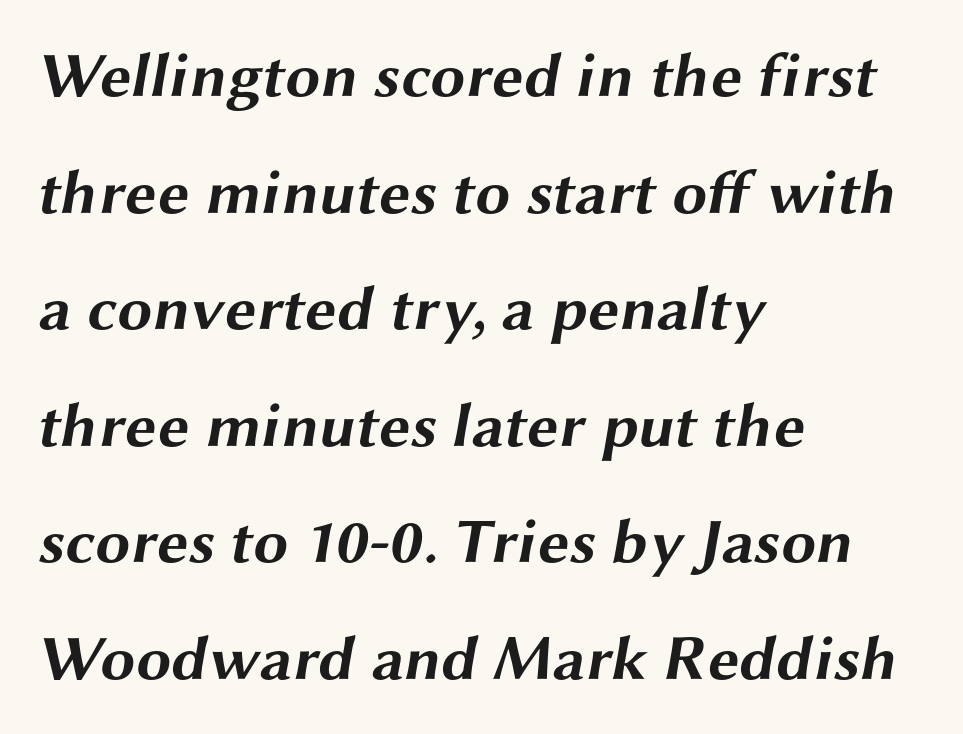
{"serif": "no", "bold": "yes", "weight": "bold", "width": "wide", "stroke_contrast": "medium", "x_height": "medium", "monospaced": "no", "underline": "no", "align": "left", "line_spacing_ratio": 1.85, "letter_spacing": "normal", "letter_spacing_em": 0.0, "glyph_px": 63}
